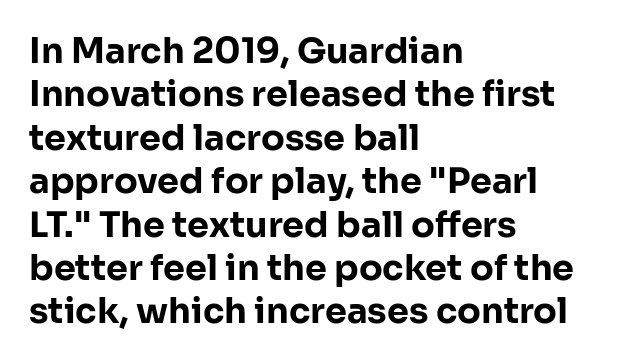
The image shows 35 px bold sans-serif type, upright; set left-aligned, line spacing 1.24x, normal letter spacing, not underlined; low stroke contrast and a medium x-height.
